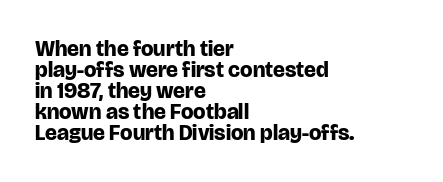
{"italic": "no", "bold": "yes", "underline": "no", "align": "left", "line_spacing": "tight", "line_spacing_ratio": 0.96, "letter_spacing": "normal", "letter_spacing_em": 0.0, "glyph_px": 22}
